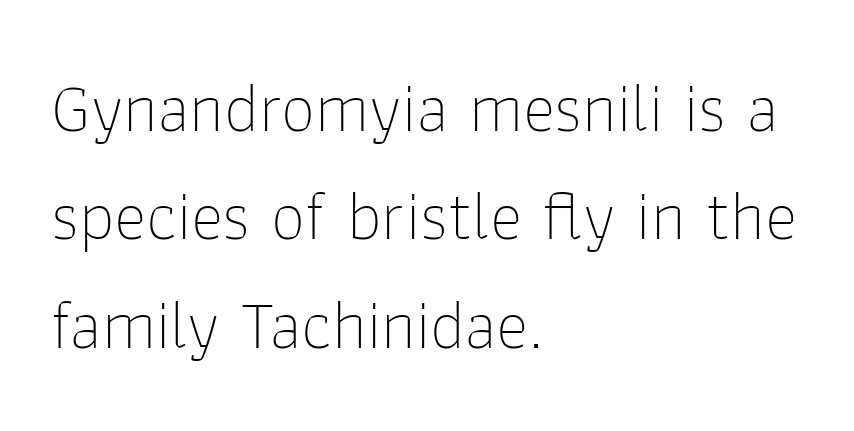
{"serif": "no", "italic": "no", "bold": "no", "weight": "thin", "width": "normal", "stroke_contrast": "low", "x_height": "medium", "monospaced": "no", "underline": "no", "align": "left", "line_spacing": "normal", "line_spacing_ratio": 1.57, "letter_spacing": "normal", "letter_spacing_em": 0.0, "glyph_px": 69}
